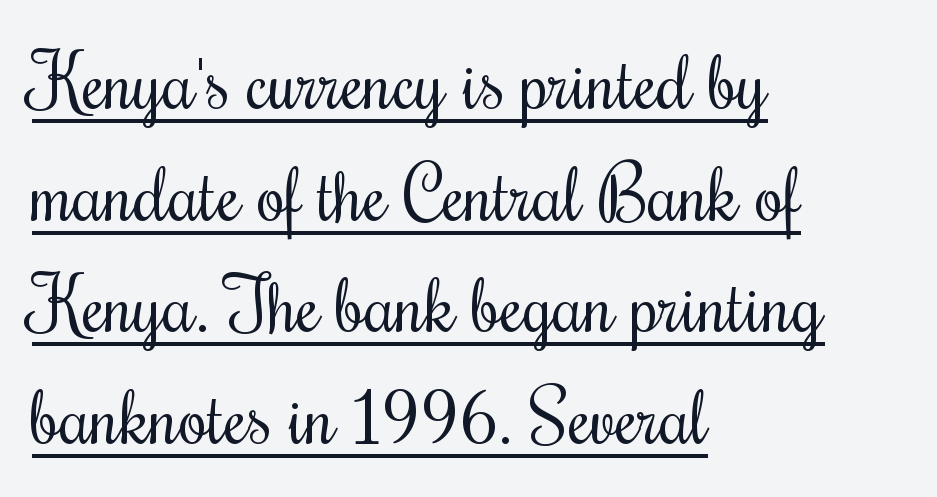
Is this a heavy cut? Hardly; it is regular or lighter. Note the varied advance widths — an 'i' is clearly narrower than an 'm'. Quick note: interline space is typical. The face used here is rendered with its standard letterfit. The setting favours the left margin, as ordinary paragraphs usually do.
